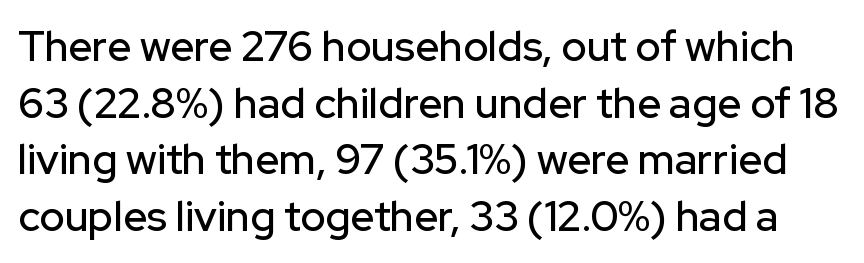
The image shows 42 px sans-serif type, upright; set normal line spacing (1.35x), normal letter spacing, not underlined; low stroke contrast and a medium x-height.
